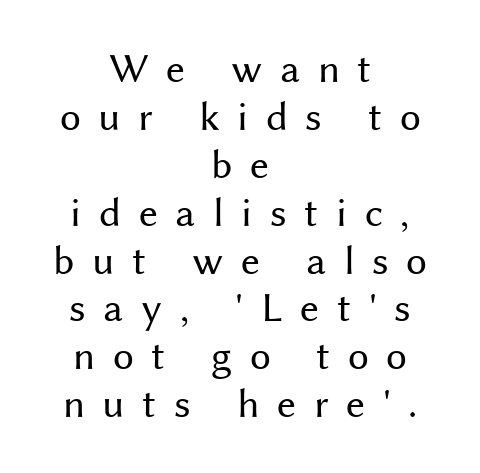
Q: Is the text bold? A: No.
Q: Is the text italic (slanted)? A: No, it is upright.
Q: Is the typeface a serif or a sans-serif typeface? A: Sans-serif.
Q: Is the text underlined? A: No.
Q: How is the paragraph aligned? A: Centered.
Q: Is the spacing between letters normal or unusually wide? A: Unusually wide.
Q: Is the spacing between lines tight, normal or loose? A: Tight.
Q: Width (condensed, normal, or wide)? A: Normal.
Q: Stroke contrast? A: Medium.
Q: x-height? A: Medium.
Q: Monospaced? A: No.
